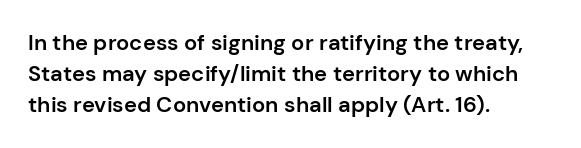
{"italic": "no", "bold": "semi", "underline": "no", "align": "left", "line_spacing": "normal", "line_spacing_ratio": 1.41, "letter_spacing": "normal", "letter_spacing_em": 0.0, "glyph_px": 22}
